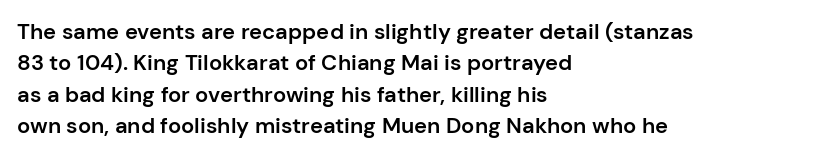
Successive baselines arrive at the customary interval. Horizontally, the lines are justified to the leading edge only. Short note: letters normally spaced. Emphasis by weight is partial: semibold. The gap between lines stays unmarked. Ordinary non-slanted type is in use.
